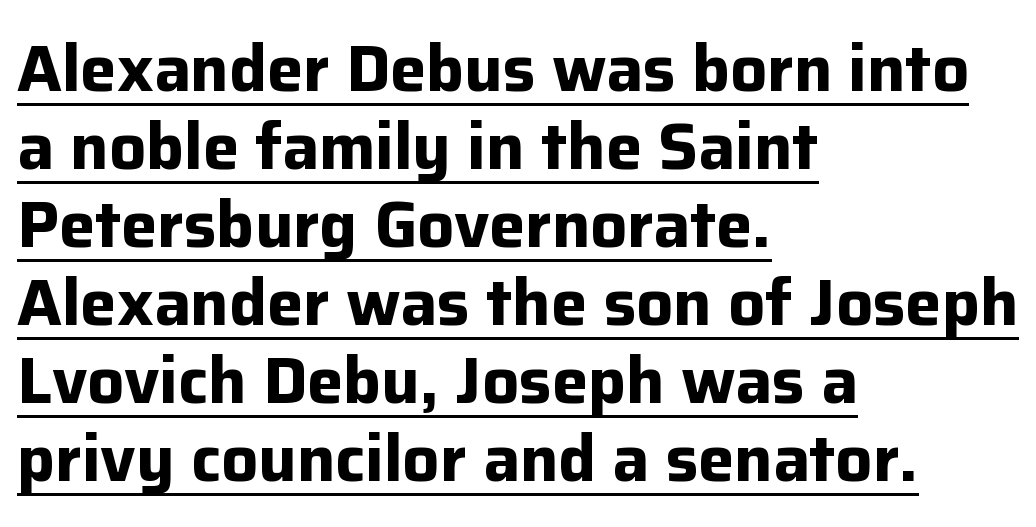
The image shows 65 px bold sans-serif type, upright; set left-aligned, line spacing 1.2x, normal letter spacing, underlined; low stroke contrast and a medium x-height.
